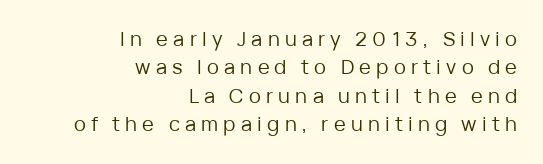
{"italic": "no", "bold": "no", "underline": "no", "align": "right", "line_spacing": "normal", "line_spacing_ratio": 1.42, "letter_spacing": "wide", "letter_spacing_em": 0.26, "glyph_px": 20}
